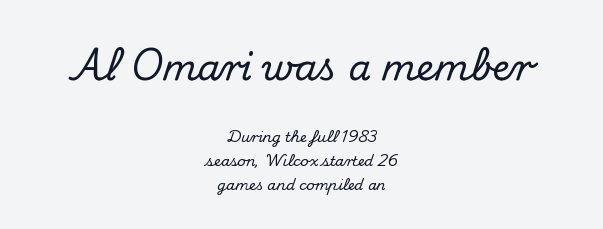
Q: Is the text italic (slanted)? A: Yes.
Q: Is the typeface a serif or a sans-serif typeface? A: Serif.
Q: Is the text underlined? A: No.
Q: How is the paragraph aligned? A: Centered.
Q: Is the spacing between letters normal or unusually wide? A: Normal.
Q: Which block of text is set in a larger size, the first (top) or the second (bottom)? A: The first (top) one.
Q: Width (condensed, normal, or wide)? A: Normal.
Q: Stroke contrast? A: Medium.
Q: x-height? A: Small.
Q: Monospaced? A: No.
